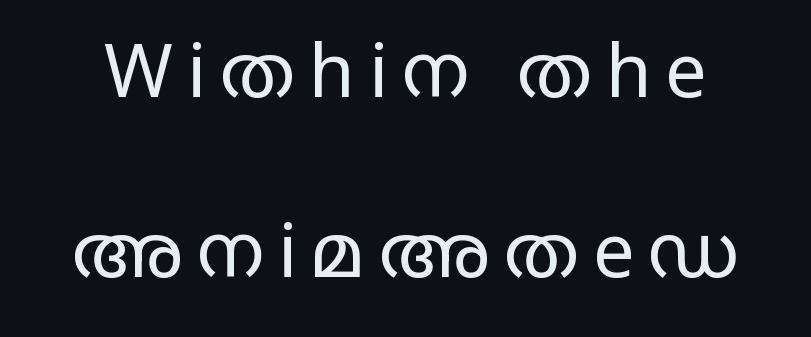
Q: Is the text bold? A: No.
Q: Is the text italic (slanted)? A: No, it is upright.
Q: Is the typeface a serif or a sans-serif typeface? A: Sans-serif.
Q: Is the text underlined? A: No.
Q: Is the spacing between lines tight, normal or loose? A: Loose.
Q: Width (condensed, normal, or wide)? A: Wide.
Q: Stroke contrast? A: Low.
Q: x-height? A: Large.
Q: Monospaced? A: No.
